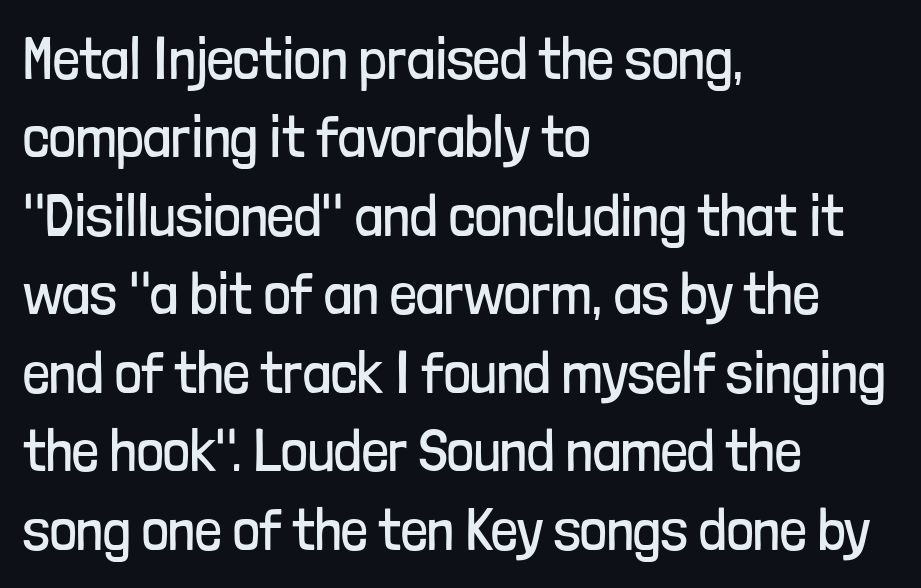
The passage shown is typed in a proportional face where columns would drift. These lines keep a tight, regular rhythm from letter to letter. The passage shown is typeset with a sans-serif family. Compared with typical paragraphs, the rows here are spaced about the same.
